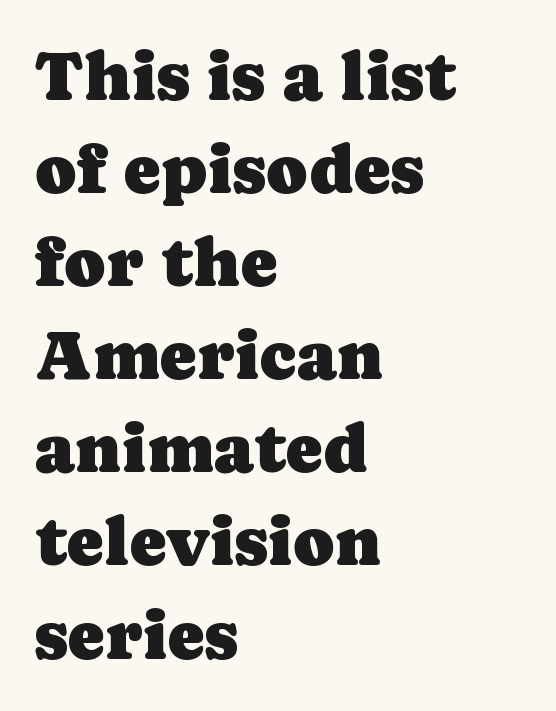
The image shows 70 px serif type, upright; set left-aligned, normal line spacing (1.33x), normal letter spacing, not underlined; low stroke contrast and a medium x-height.
